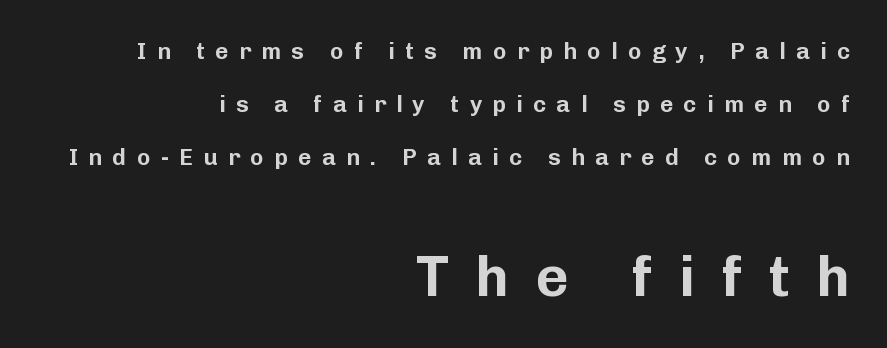
The image shows 57 px sans-serif type, upright; set right-aligned, loose line spacing (2.31x), unusually wide letter spacing (+0.45 em), not underlined; the second (bottom) block is 2.48x larger; low stroke contrast and a medium x-height.
